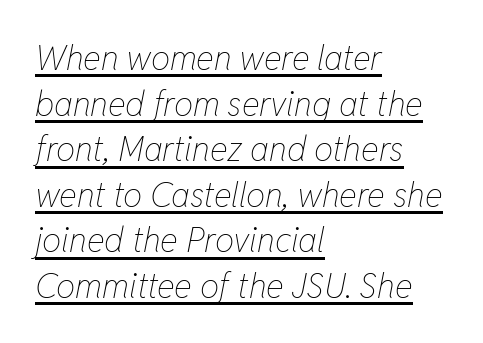
Proportional: the letters do not fall into vertical columns. What's the leading like? Ordinary, nothing unusual. Compared with a typical body face, this is equally light or lighter still. Standard letterfit; no display-style spreading of the glyphs. Horizontally, the lines are justified to the leading edge only. Underlining? Definitely there.
